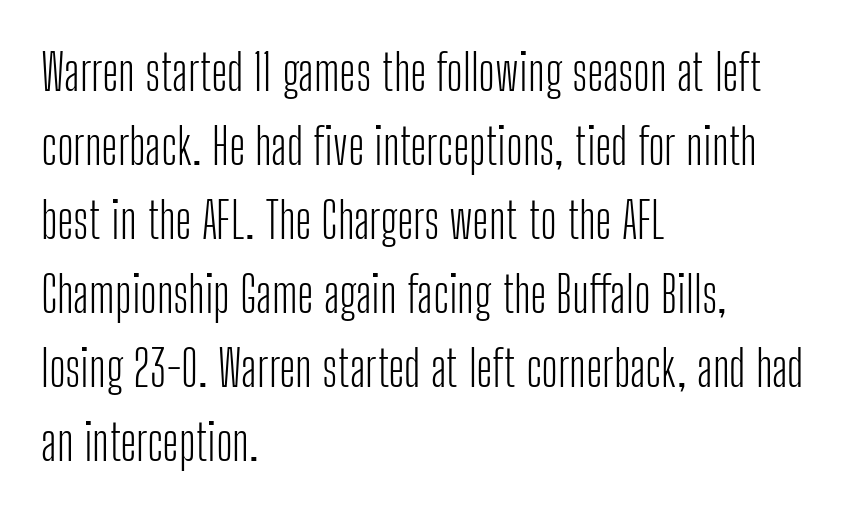
The image shows 50 px light, condensed sans-serif type, upright; set left-aligned, normal line spacing (1.48x), normal letter spacing, not underlined; low stroke contrast and a medium x-height.
